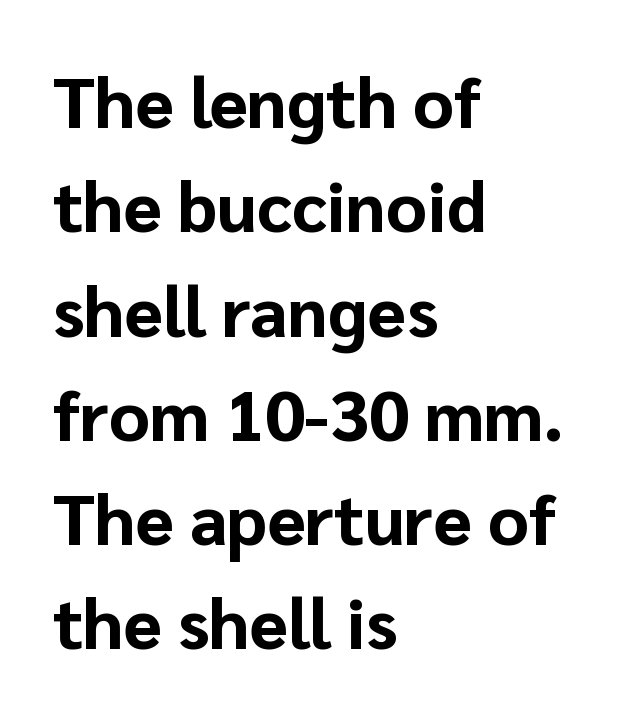
Stroke thickness is high; the sample reads as a true bold. Teacher's note: observe the even left margin — that is flush-left alignment. These lines are rendered in a variable-pitch font. Characters follow at the spacing the type designer built in. Upright lettering throughout.
